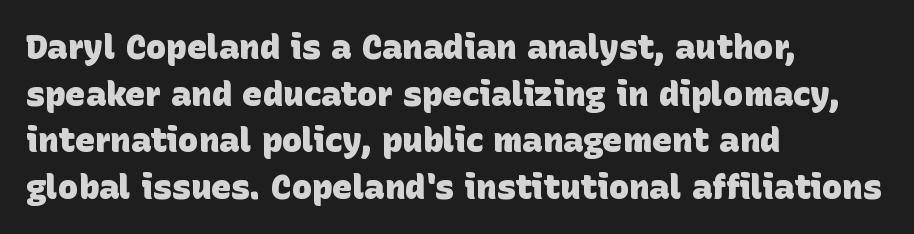
{"serif": "no", "bold": "yes", "weight": "heavy", "width": "normal", "stroke_contrast": "low", "x_height": "large", "monospaced": "no", "underline": "no", "align": "left", "line_spacing": "normal", "line_spacing_ratio": 1.37, "letter_spacing": "normal", "letter_spacing_em": 0.0, "glyph_px": 34}
